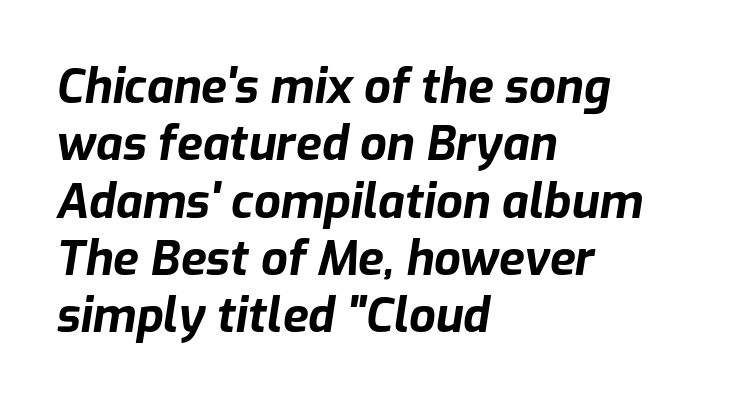
Each row of text sits above clean, open space. Nobody touched the tracking dial on this one. Compared with ordinary roman type, these characters are visibly tilted. Thick stems and heavy bowls — unmistakably bold. Caption: multi-line text, flush left, ragged right.
